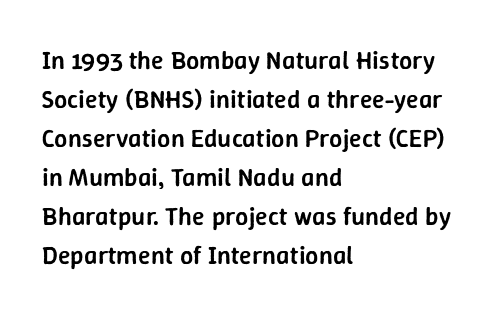
{"italic": "no", "bold": "semi", "underline": "no", "align": "left", "line_spacing": "normal", "line_spacing_ratio": 1.5, "letter_spacing": "normal", "letter_spacing_em": 0.0, "glyph_px": 26}
